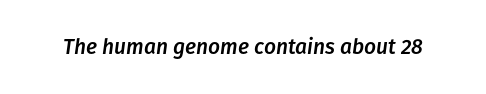
Q: Is the text italic (slanted)? A: Yes, it leans right by about 8 degrees.
Q: Is the text underlined? A: No.
Q: Is the spacing between letters normal or unusually wide? A: Normal.
